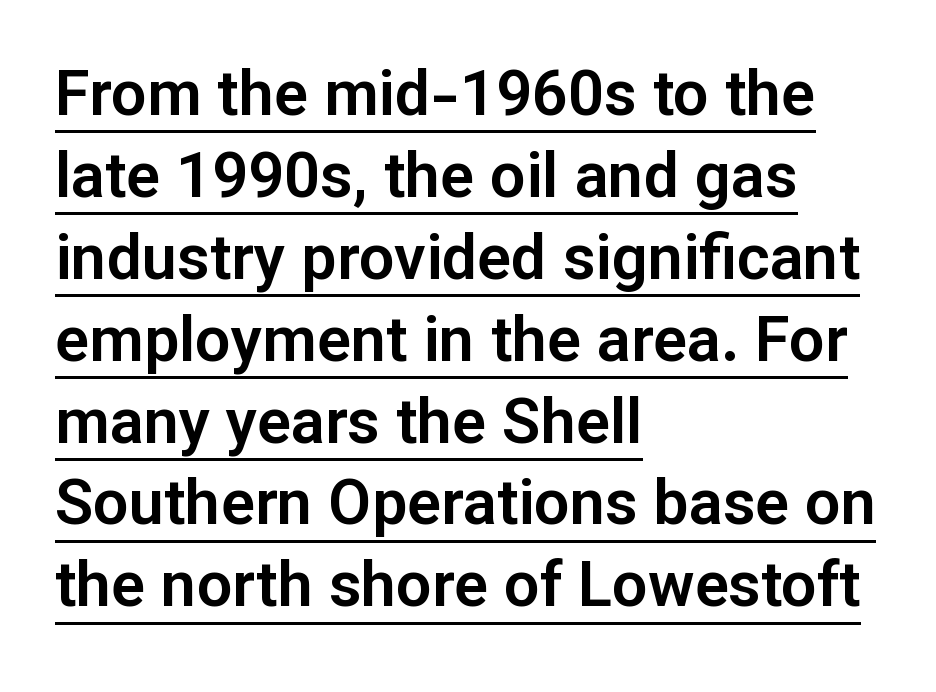
Underlined type. Spacing verdict: proportional, widths tailored to each character. Which margin do the lines hug? The left one — the right edge is uneven. Standard letterfit; no display-style spreading of the glyphs. Is this a sans? Yes — the strokes have no serifs.
